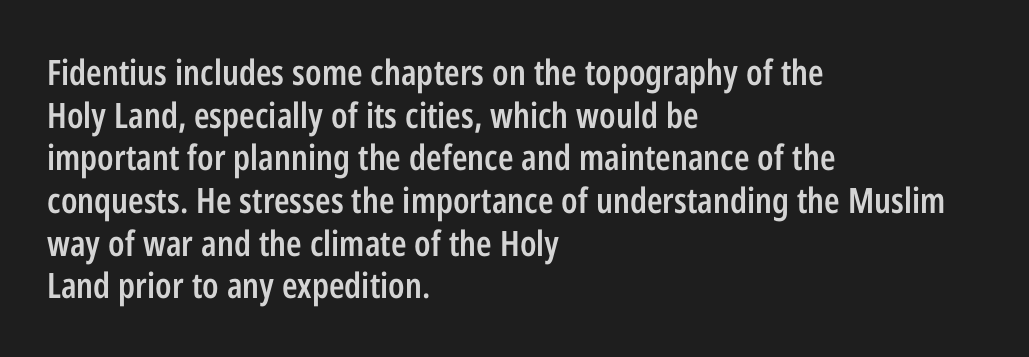
The rendering shows plain stroke endings on the letterforms — a sans-serif design. The letters stand upright; this is a roman face. Heft: intermediate — a semibold. Each word holds together tightly as a unit, with standard inter-letter gaps. Is this a fixed-width face? No — the glyphs have proportional, varying widths. Where is the straight margin? On the left.
